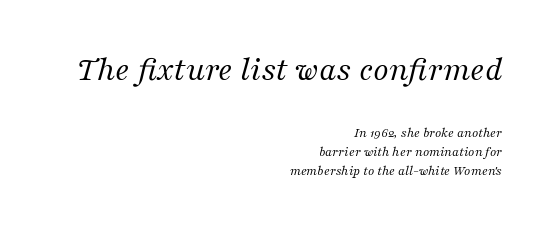
The strokes are not fattened; the text isn't bold. Right-aligned paragraph, ragged on the left. Interline gaps are of average width in this sample. Is this a sans? No — the strokes have serifs. Look at the glyph heights: the upper group is clearly the bigger setting. The passage shown is typed in a proportional face where columns would drift.
